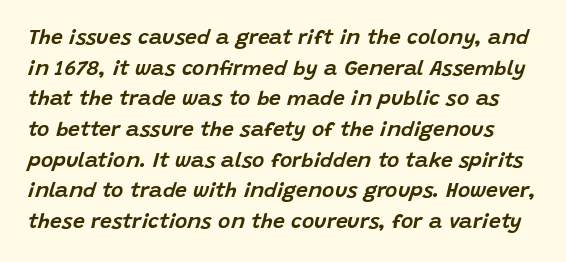
The image shows 21 px text type, italic (leaning right); set normal line spacing (1.46x), normal letter spacing, not underlined.
